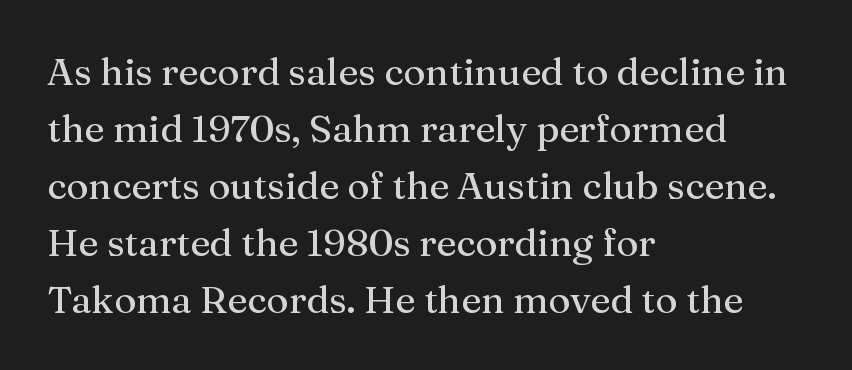
{"serif": "yes", "italic": "no", "width": "normal", "stroke_contrast": "medium", "x_height": "medium", "monospaced": "no", "underline": "no", "align": "left", "line_spacing": "normal", "line_spacing_ratio": 1.5, "letter_spacing": "normal", "letter_spacing_em": 0.0, "glyph_px": 38}
